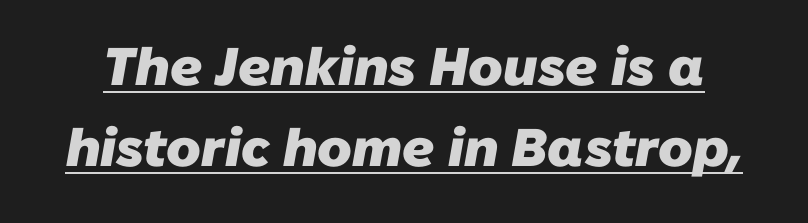
The image shows 53 px heavy sans-serif type; set normal line spacing (1.52x), normal letter spacing, underlined; low stroke contrast and a medium x-height.
